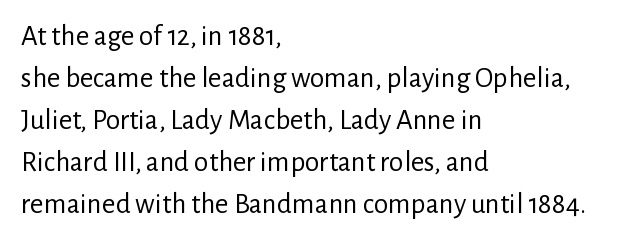
Q: Is the text bold? A: No.
Q: Is the text italic (slanted)? A: No, it is upright.
Q: Is the typeface a serif or a sans-serif typeface? A: Sans-serif.
Q: Is the text underlined? A: No.
Q: How is the paragraph aligned? A: Left-aligned.
Q: Is the spacing between letters normal or unusually wide? A: Normal.
Q: Is the spacing between lines tight, normal or loose? A: Normal.
Q: Width (condensed, normal, or wide)? A: Normal.
Q: Stroke contrast? A: Low.
Q: x-height? A: Medium.
Q: Monospaced? A: No.
